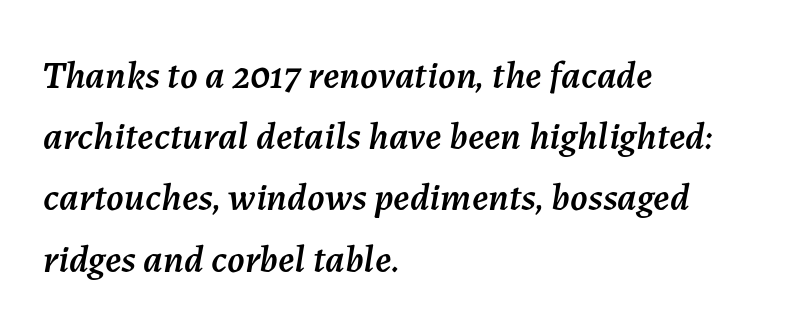
The image shows 39 px text type, italic (leaning right); set left-aligned, normal line spacing (1.57x), normal letter spacing, not underlined; medium stroke contrast and a medium x-height.
